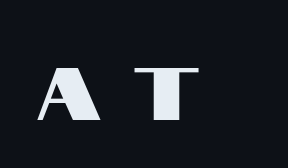
Check where the strokes stop: nothing finishes them off — pure sans. In terms of posture, this sample is upright. A typesetter would call this heavily tracked-out type. Lines of text with bare space underneath.
